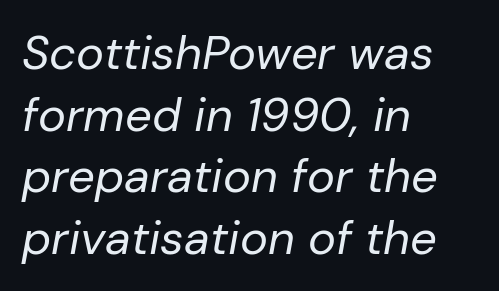
Plain, unruled lines of type. Emphasis-style slanted type is in use. The rendering uses natural spacing where letterforms have individual widths. There is no visible air inserted between adjacent glyphs. Typeset ragged right — the left edge is the straight one.
